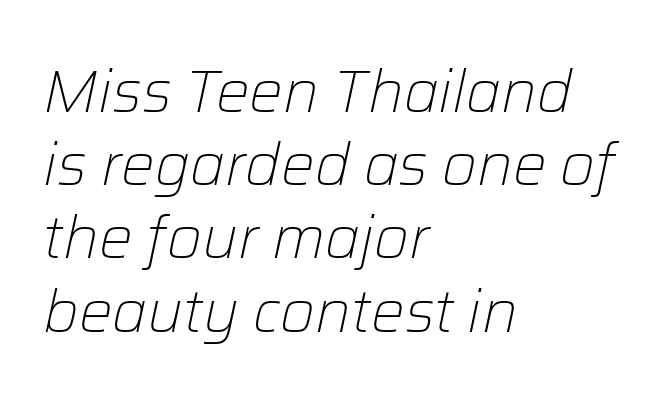
This sample has the flowing, uneven cadence of proportional lettering. Underline: absent. Slant detected: the letters are inclined. Line starts are locked; line ends wander. Think standard paragraph weight, or any step lighter than that. These lines keep a tight, regular rhythm from letter to letter.
